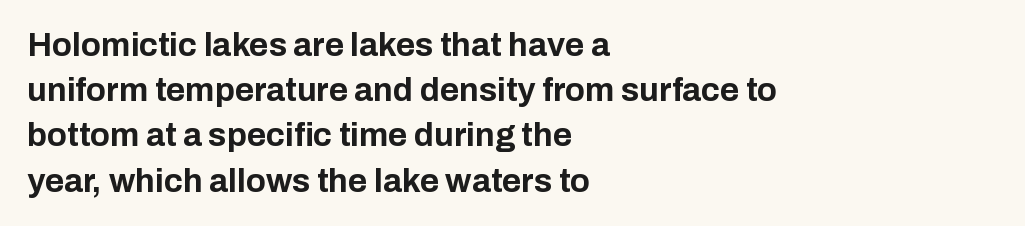
Whoever set this chose a conventional vertical rhythm. Are there feet on the stems? There aren't — it's a sans. Character widths vary here, with narrow letters taking less room than wide ones. Descenders hang freely into open space.
